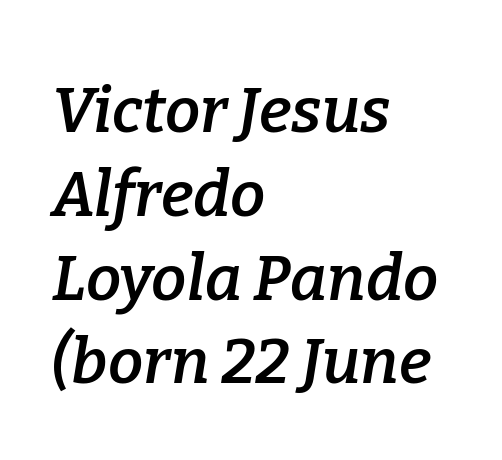
Rows of type keep a routine distance in the vertical direction. Inter-character spacing is left at the font's built-in metrics. These lines carry some extra weight — a demibold, not a full bold. Old-style or modern, the face here clearly has serifs. Character widths vary here, with narrow letters taking less room than wide ones.
